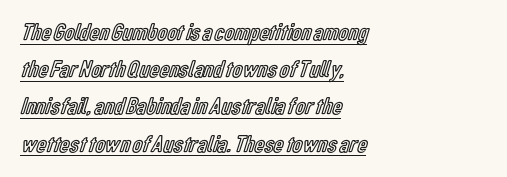
{"underline": "yes", "align": "left", "line_spacing": "normal", "line_spacing_ratio": 1.55, "letter_spacing": "normal", "letter_spacing_em": 0.0, "glyph_px": 24}
